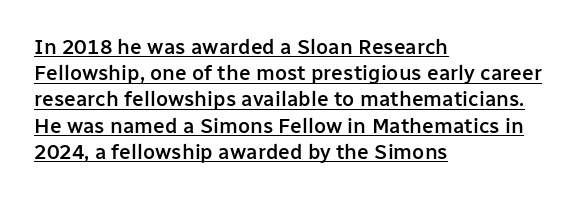
{"italic": "no", "bold": "semi", "underline": "yes", "align": "left", "line_spacing": "normal", "line_spacing_ratio": 1.25, "letter_spacing": "normal", "letter_spacing_em": 0.0, "glyph_px": 21}
